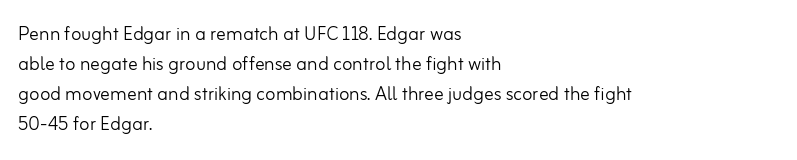
Honestly, there is no underline to notice here at all. The font's upright variant was chosen for this text. Horizontally, the lines are justified to the leading edge only. Bold? No — there's no thickening of the strokes.
